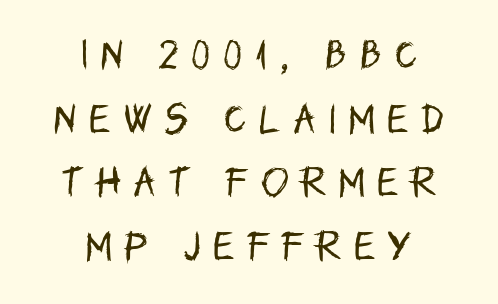
Each row of text sits above clean, open space. The rendering uses natural spacing where letterforms have individual widths. Rows of type keep a wide berth in the vertical direction. The weight would be labelled regular, book, light, or lighter still. The typeface chosen for these lines omits serifs. One-word summary of the alignment: center.
